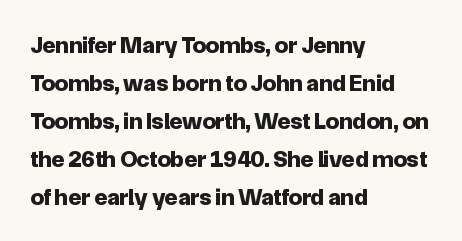
{"italic": "no", "bold": "yes", "underline": "no", "align": "left", "line_spacing": "normal", "line_spacing_ratio": 1.58, "letter_spacing": "normal", "letter_spacing_em": 0.0, "glyph_px": 24}
